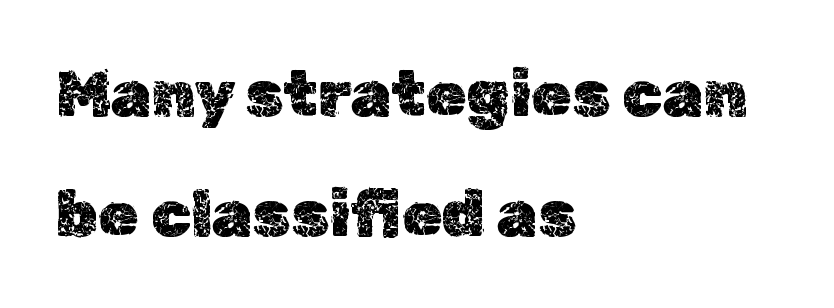
This is the regular roman posture of the typeface. The lines in this sample share a left origin and differ only in where they stop. Is this a fixed-width face? No — the glyphs have proportional, varying widths. Words float on clear page, feet unadorned.
